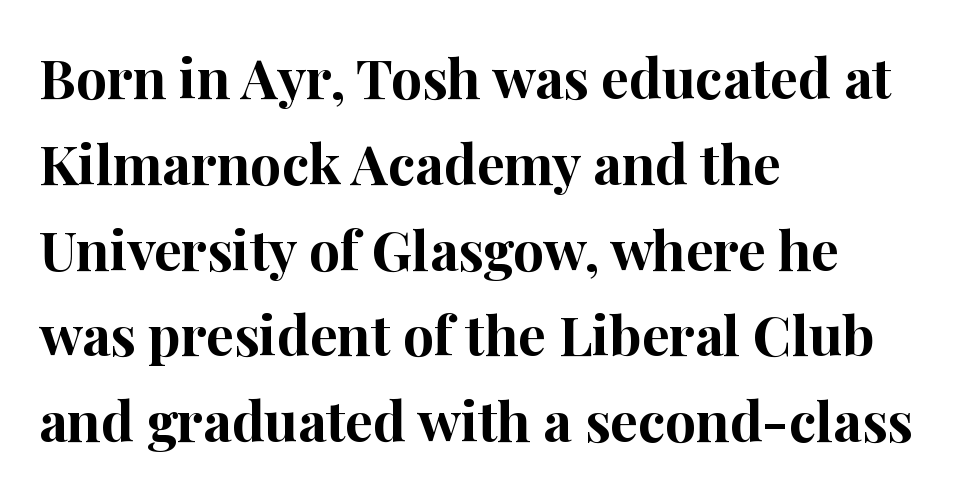
{"serif": "yes", "italic": "no", "bold": "yes", "weight": "bold", "width": "normal", "stroke_contrast": "high", "x_height": "medium", "monospaced": "no", "underline": "no", "align": "left", "line_spacing": "normal", "line_spacing_ratio": 1.56, "letter_spacing": "normal", "letter_spacing_em": 0.0, "glyph_px": 55}
